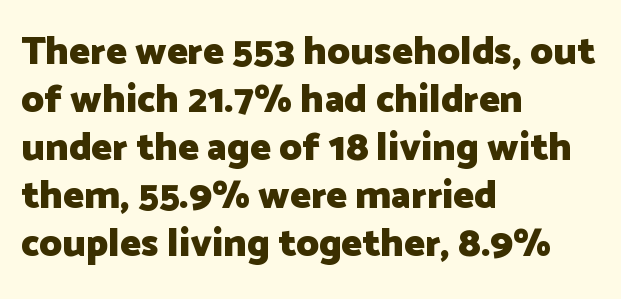
{"serif": "no", "italic": "no", "bold": "yes", "weight": "heavy", "width": "normal", "stroke_contrast": "low", "x_height": "medium", "monospaced": "no", "underline": "no", "align": "left", "line_spacing_ratio": 1.23, "letter_spacing": "normal", "letter_spacing_em": 0.0, "glyph_px": 39}
